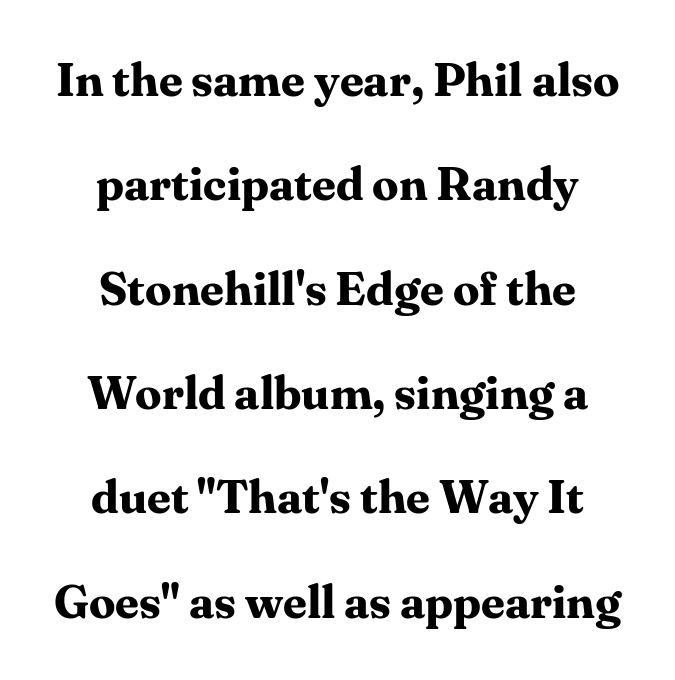
One-word summary of the alignment: center. Each glyph is drawn with heavy, bold strokes. The rendering uses natural spacing where letterforms have individual widths. The letters sit at their default tracking, neither squeezed nor spread. Horizontal bands of white between lines are thick stripes.
